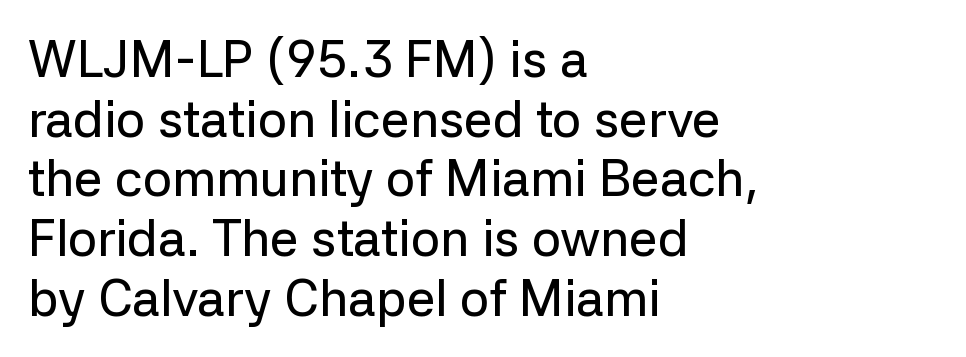
Q: Is the text italic (slanted)? A: No, it is upright.
Q: Is the typeface a serif or a sans-serif typeface? A: Sans-serif.
Q: Is the text underlined? A: No.
Q: How is the paragraph aligned? A: Left-aligned.
Q: Is the spacing between letters normal or unusually wide? A: Normal.
Q: Width (condensed, normal, or wide)? A: Normal.
Q: Stroke contrast? A: Low.
Q: x-height? A: Medium.
Q: Monospaced? A: No.
